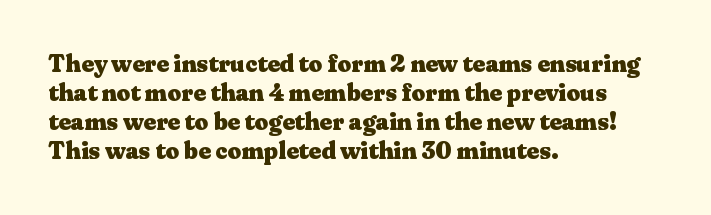
Q: Is the text bold? A: Yes.
Q: Is the text italic (slanted)? A: No, it is upright.
Q: Is the text underlined? A: No.
Q: How is the paragraph aligned? A: Left-aligned.
Q: Is the spacing between letters normal or unusually wide? A: Normal.
